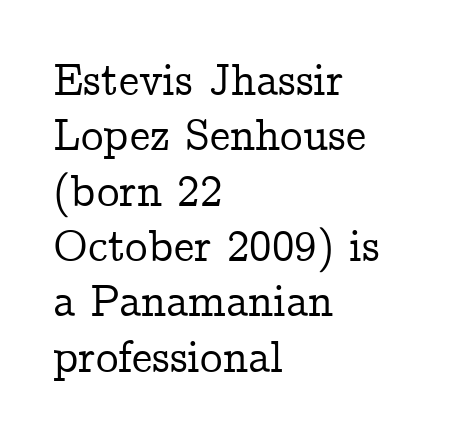
Q: Is the text italic (slanted)? A: No, it is upright.
Q: Is the typeface a serif or a sans-serif typeface? A: Serif.
Q: Is the text underlined? A: No.
Q: How is the paragraph aligned? A: Left-aligned.
Q: Is the spacing between letters normal or unusually wide? A: Normal.
Q: Width (condensed, normal, or wide)? A: Normal.
Q: Stroke contrast? A: Low.
Q: x-height? A: Medium.
Q: Monospaced? A: No.
